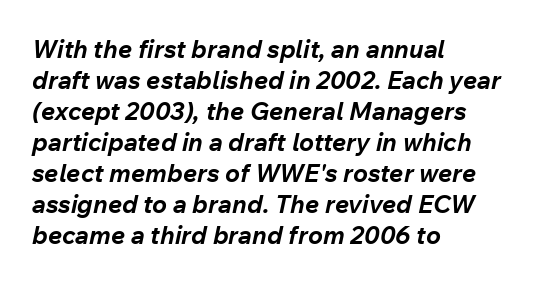
The image shows 25 px bold type, italic (leaning right); set left-aligned, line spacing 1.24x, normal letter spacing, not underlined.
